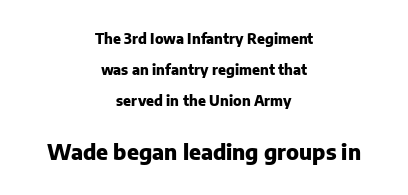
{"italic": "no", "bold": "yes", "underline": "no", "align": "center", "line_spacing": "loose", "line_spacing_ratio": 2.2, "letter_spacing": "normal", "letter_spacing_em": 0.0, "larger_block": "second", "size_ratio": 1.5, "glyph_px": 21}
